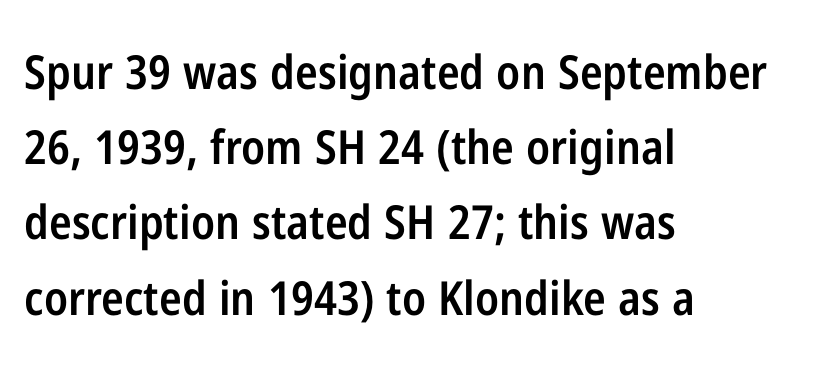
{"serif": "no", "italic": "no", "bold": "semi", "weight": "semibold", "width": "condensed", "stroke_contrast": "low", "x_height": "medium", "monospaced": "no", "underline": "no", "align": "left", "line_spacing": "normal", "line_spacing_ratio": 1.6, "letter_spacing": "normal", "letter_spacing_em": 0.0, "glyph_px": 47}
